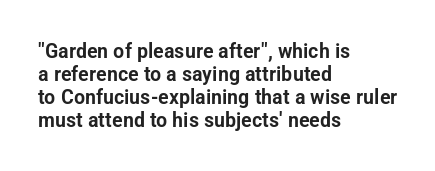
Short note: letters normally spaced. Lines of text with bare space underneath. Italic: no, the glyphs are upright roman. Notice how the passage keeps a crisp vertical edge on the left only. Closely set lines give the paragraph a compact silhouette.
